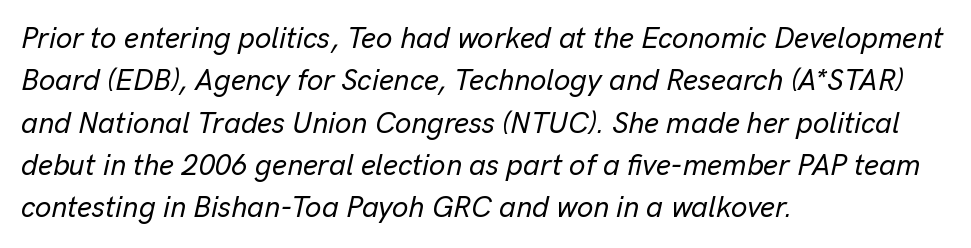
Q: Is the text italic (slanted)? A: Yes, it leans right by about 13 degrees.
Q: Is the text underlined? A: No.
Q: How is the paragraph aligned? A: Left-aligned.
Q: Is the spacing between letters normal or unusually wide? A: Normal.
Q: Is the spacing between lines tight, normal or loose? A: Normal.
Q: Width (condensed, normal, or wide)? A: Normal.
Q: Stroke contrast? A: Low.
Q: x-height? A: Medium.
Q: Monospaced? A: No.
